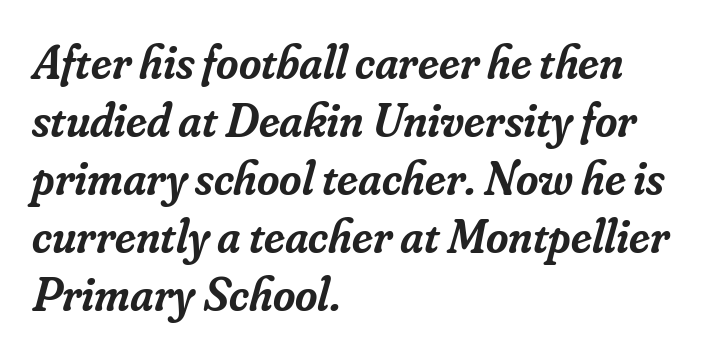
{"serif": "yes", "italic": "yes", "lean": "right", "slant_degrees": 16, "bold": "semi", "weight": "semibold", "width": "normal", "stroke_contrast": "low", "x_height": "small", "monospaced": "no", "underline": "no", "align": "left", "line_spacing_ratio": 1.21, "letter_spacing": "normal", "letter_spacing_em": 0.0, "glyph_px": 48}
